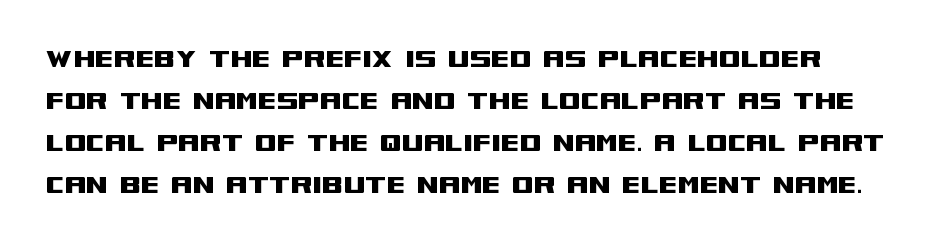
Q: Is the text italic (slanted)? A: No, it is upright.
Q: Is the typeface a serif or a sans-serif typeface? A: Sans-serif.
Q: Is the text underlined? A: No.
Q: Is the spacing between letters normal or unusually wide? A: Normal.
Q: Is the spacing between lines tight, normal or loose? A: Normal.
Q: Width (condensed, normal, or wide)? A: Wide.
Q: Stroke contrast? A: Medium.
Q: x-height? A: Large.
Q: Monospaced? A: No.
